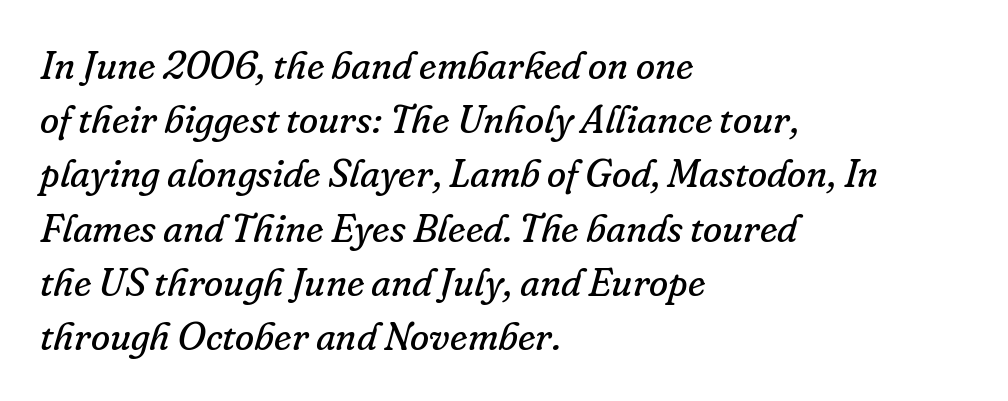
The text block is weighted toward the left margin, trailing off unevenly rightward. Proportional: the letters do not fall into vertical columns. The typesetting does not lean heavy: it is not bold. Note: serifs present on the glyphs. Reading down the column, the eye jumps a familiar distance to each next line. Each row of text sits above clean, open space.
